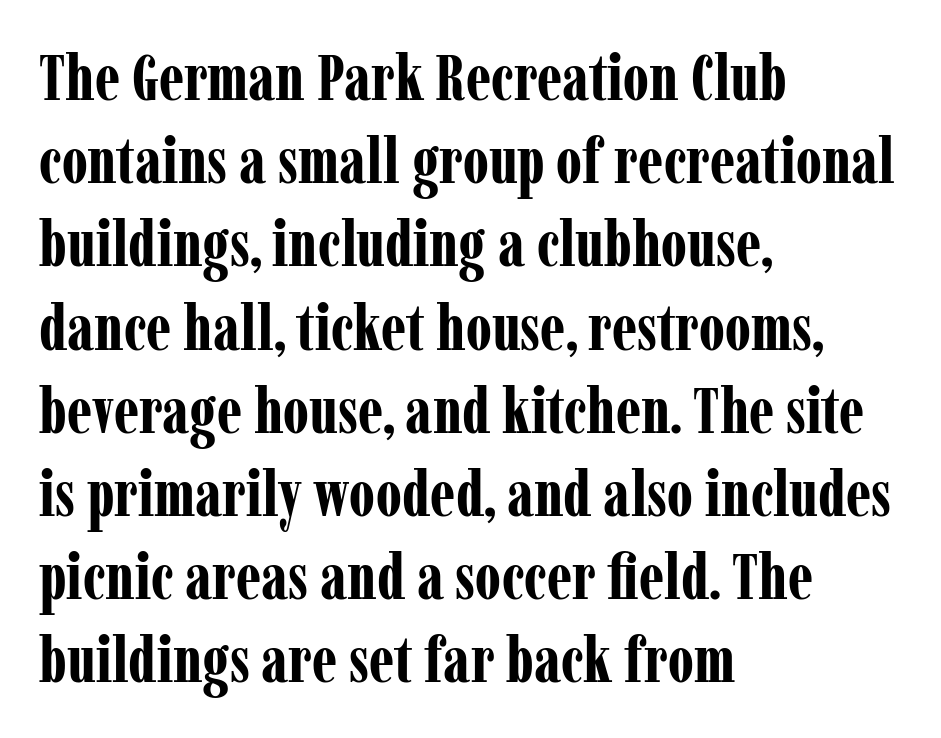
{"serif": "yes", "italic": "no", "bold": "yes", "weight": "bold", "width": "condensed", "stroke_contrast": "low", "x_height": "medium", "monospaced": "no", "underline": "no", "align": "left", "line_spacing": "normal", "line_spacing_ratio": 1.3, "letter_spacing": "normal", "letter_spacing_em": 0.0, "glyph_px": 64}
